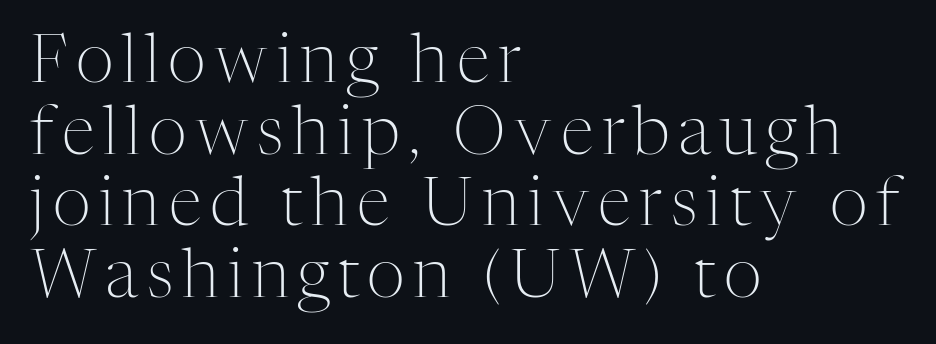
Q: Is the text bold? A: No.
Q: Is the text italic (slanted)? A: No, it is upright.
Q: Is the typeface a serif or a sans-serif typeface? A: Serif.
Q: Is the text underlined? A: No.
Q: How is the paragraph aligned? A: Left-aligned.
Q: Is the spacing between lines tight, normal or loose? A: Tight.
Q: Width (condensed, normal, or wide)? A: Normal.
Q: Stroke contrast? A: Medium.
Q: x-height? A: Medium.
Q: Monospaced? A: No.
